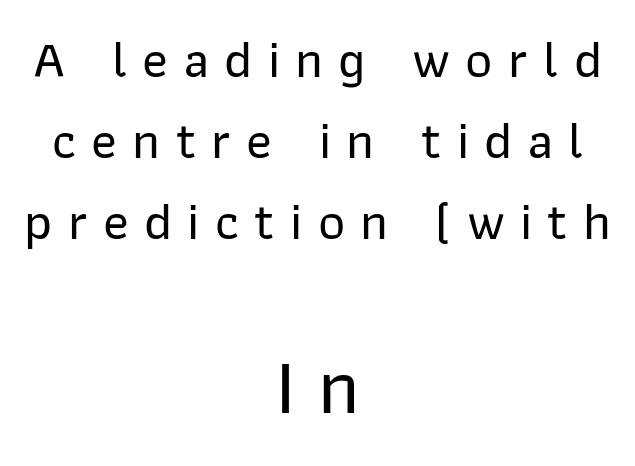
This sample is center-justified, so both line endings float freely. Posture: straight, roman, zero tilt. Each new line begins a customary step beneath the previous one. A typesetter would label this face a sans. The rendering inserts visible extra space after every character.
